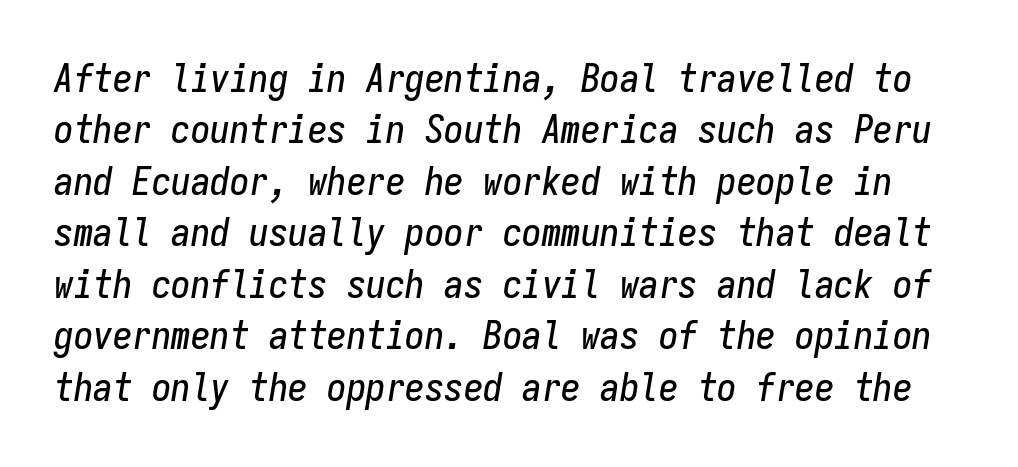
Decoration check: the copy has no underline. Notice how descenders clear the ascenders below comfortably — that's standard leading. Default kerning and tracking; the words read as compact shapes. Each letter, wide or thin by design, is forced into the same width here.
